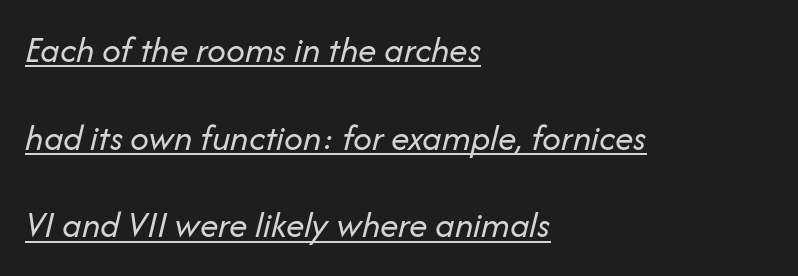
The image shows 37 px regular-weight type, italic (leaning right); set left-aligned, loose line spacing (2.37x), normal letter spacing, underlined; low stroke contrast and a medium x-height.
